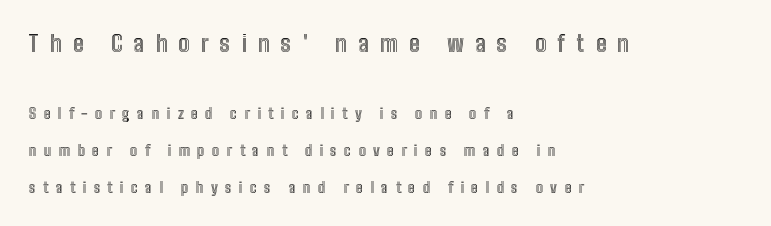
The image shows 23 px text type, upright; set left-aligned, loose line spacing (2.46x), unusually wide letter spacing (+0.49 em), not underlined; the first (top) block is 1.53x larger.
